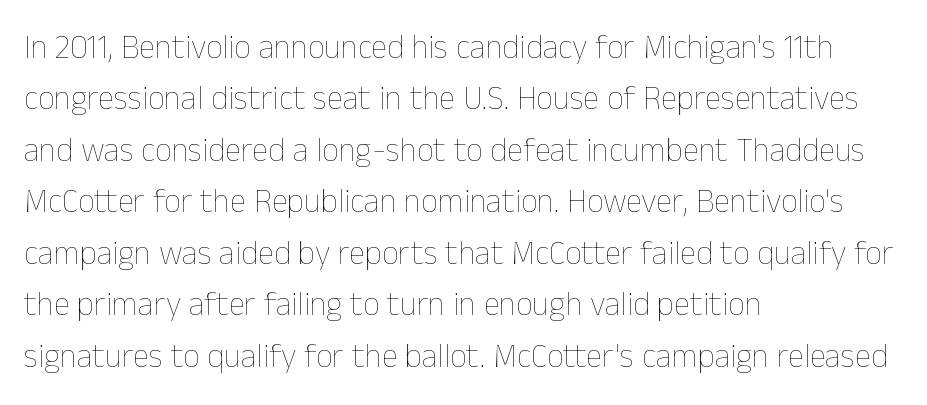
This is not heavy type; no bold has been used. Each letter keeps its own natural width here, so spacing adapts to shape. The text block is weighted toward the left margin, trailing off unevenly rightward. Has an underline been added? It has not. Unlike italic type, these characters show no tilt at all.
